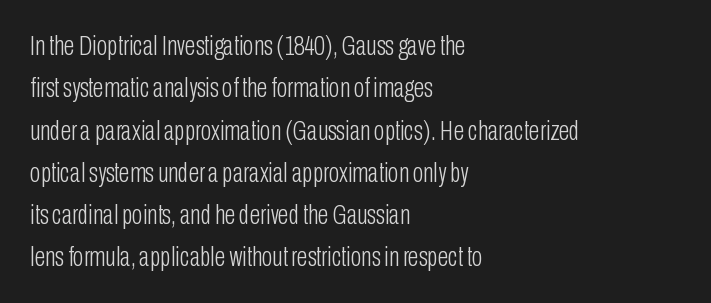
Q: Is the text bold? A: No.
Q: Is the text italic (slanted)? A: No, it is upright.
Q: Is the typeface a serif or a sans-serif typeface? A: Sans-serif.
Q: Is the text underlined? A: No.
Q: How is the paragraph aligned? A: Left-aligned.
Q: Is the spacing between letters normal or unusually wide? A: Normal.
Q: Is the spacing between lines tight, normal or loose? A: Normal.
Q: Width (condensed, normal, or wide)? A: Condensed.
Q: Stroke contrast? A: Low.
Q: x-height? A: Medium.
Q: Monospaced? A: No.
